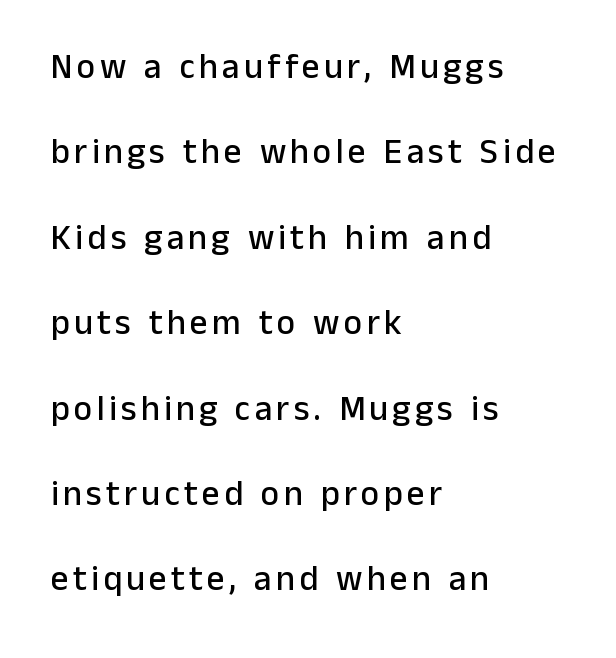
Descenders are the only things crossing below the line. Line spacing here is loose. This is roman type, the default non-slanted kind. Note the varied advance widths — an 'i' is clearly narrower than an 'm'. I'd call this a sans setting — the letters go barefoot.
